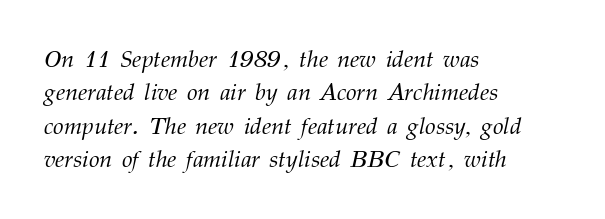
{"italic": "yes", "lean": "right", "slant_degrees": 12, "bold": "no", "underline": "no", "align": "left", "line_spacing": "normal", "line_spacing_ratio": 1.39, "letter_spacing": "normal", "letter_spacing_em": 0.0, "glyph_px": 24}
